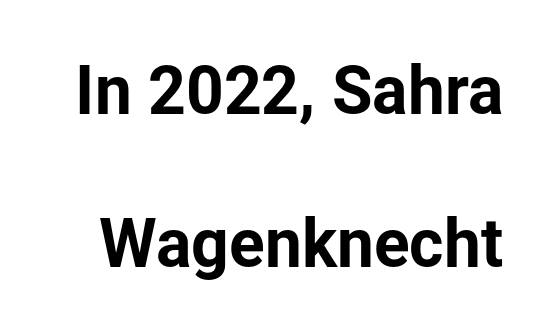
The image shows 66 px sans-serif type, upright; set loose line spacing (2.32x), normal letter spacing, not underlined; low stroke contrast and a medium x-height.
